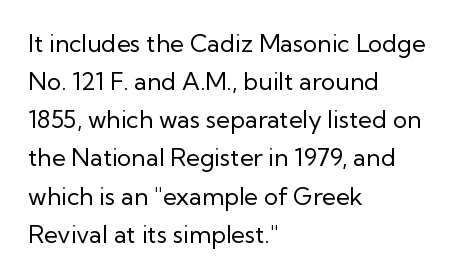
{"italic": "no", "bold": "no", "underline": "no", "align": "left", "line_spacing": "normal", "line_spacing_ratio": 1.59, "letter_spacing": "normal", "letter_spacing_em": 0.0, "glyph_px": 24}
